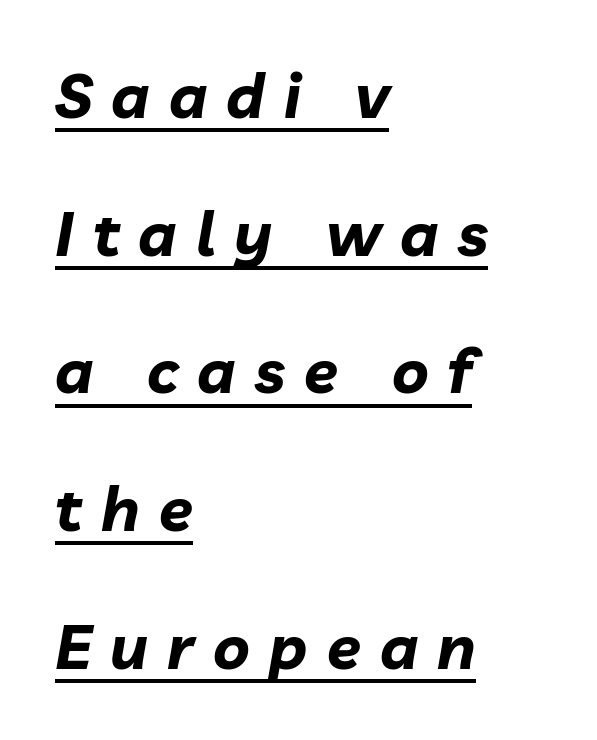
The image shows 62 px bold type, italic (leaning right); set left-aligned, loose line spacing (2.22x), unusually wide letter spacing (+0.31 em), underlined; low stroke contrast and a medium x-height.
